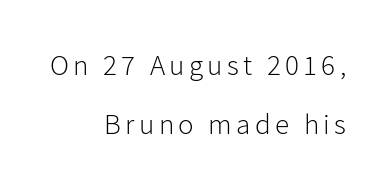
{"serif": "no", "italic": "no", "bold": "no", "weight": "light", "width": "normal", "stroke_contrast": "low", "x_height": "medium", "monospaced": "no", "underline": "no", "align": "right", "line_spacing": "loose", "line_spacing_ratio": 2.04, "glyph_px": 29}
